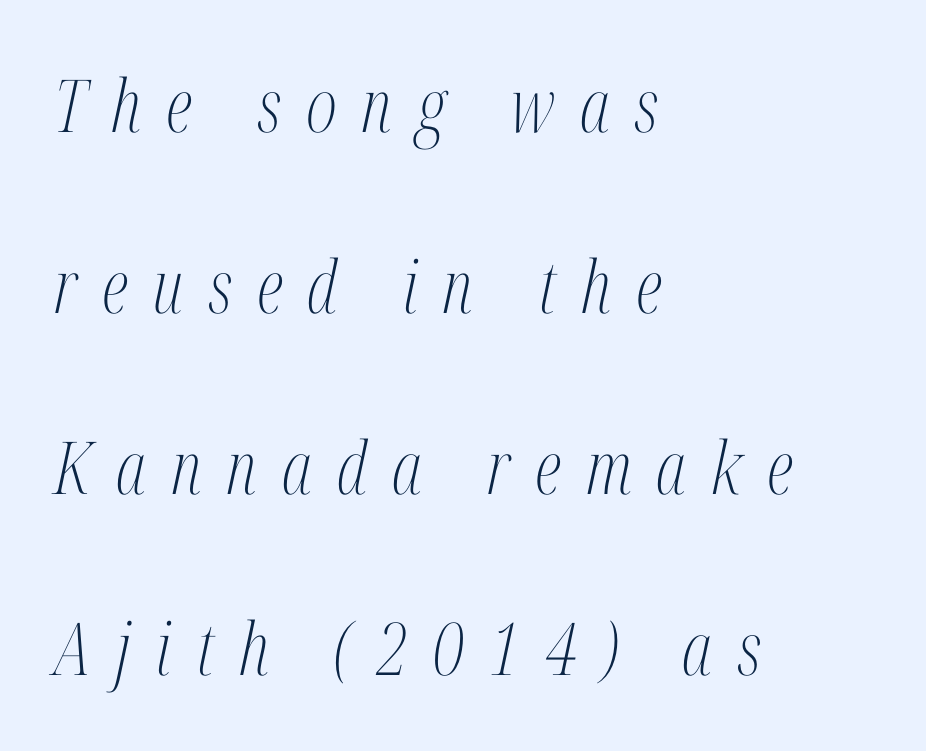
The line-height multiplier appears high, well above default. Weight: regular or lighter. Looks like regular typesetting: each glyph gets only the width it needs. The passage shown has open, widely tracked lettering throughout. Looking at the ascenders, they clearly lean. Descenders hang freely into open space.
